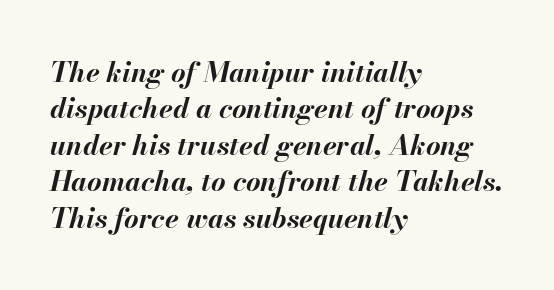
Chunky letters — that's bold for sure. Compared with a centered layout, this one pins lines to the left instead. In terms of leading, this rendering sits right in the middle. Observe the ordinary spacing: letters are neighbours, not strangers. Any mark beneath the type? The region is blank. Characters are canted at an angle relative to the baseline's perpendicular.
